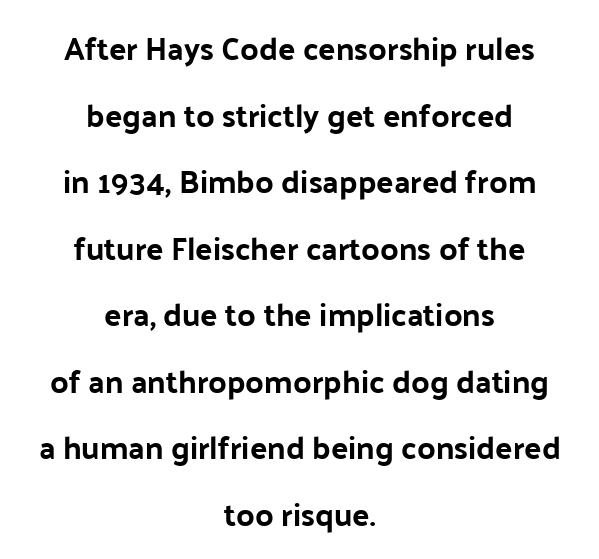
Q: Is the text italic (slanted)? A: No, it is upright.
Q: Is the typeface a serif or a sans-serif typeface? A: Sans-serif.
Q: Is the text underlined? A: No.
Q: How is the paragraph aligned? A: Centered.
Q: Is the spacing between letters normal or unusually wide? A: Normal.
Q: Is the spacing between lines tight, normal or loose? A: Loose.
Q: Width (condensed, normal, or wide)? A: Normal.
Q: Stroke contrast? A: Low.
Q: x-height? A: Medium.
Q: Monospaced? A: No.
